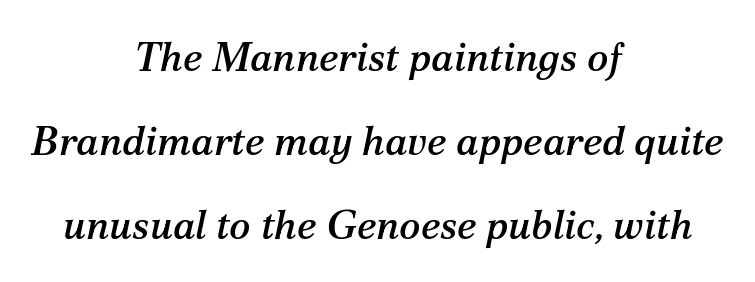
Q: Is the text italic (slanted)? A: Yes, it leans right by about 12 degrees.
Q: Is the typeface a serif or a sans-serif typeface? A: Serif.
Q: Is the text underlined? A: No.
Q: How is the paragraph aligned? A: Centered.
Q: Is the spacing between letters normal or unusually wide? A: Normal.
Q: Is the spacing between lines tight, normal or loose? A: Loose.
Q: Width (condensed, normal, or wide)? A: Normal.
Q: Stroke contrast? A: Medium.
Q: x-height? A: Medium.
Q: Monospaced? A: No.
